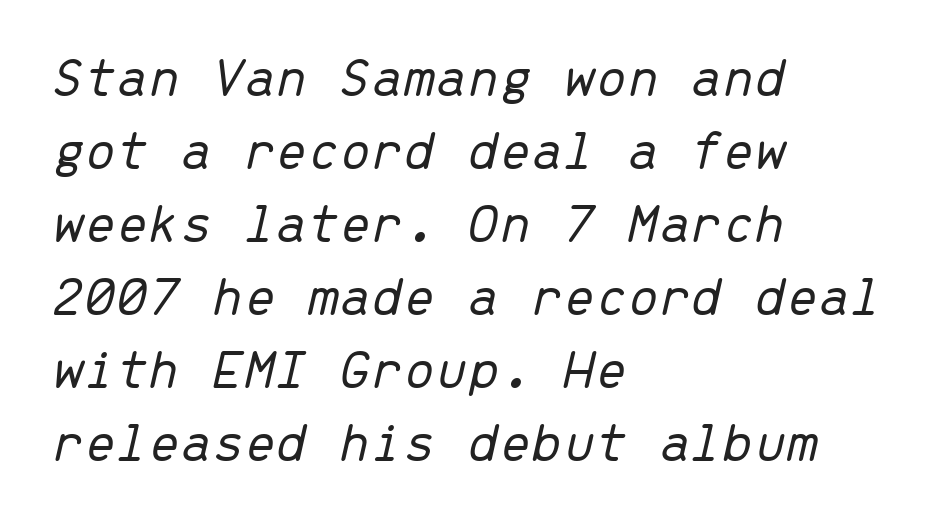
The image shows 57 px light type, italic (leaning right), monospaced; set left-aligned, normal line spacing (1.28x), normal letter spacing, not underlined; low stroke contrast and a medium x-height.
